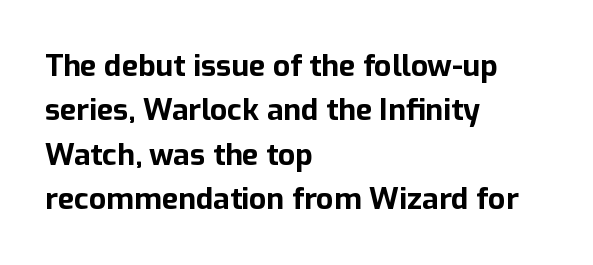
{"serif": "no", "italic": "no", "bold": "yes", "weight": "bold", "width": "normal", "stroke_contrast": "low", "x_height": "medium", "monospaced": "no", "underline": "no", "align": "left", "line_spacing": "normal", "line_spacing_ratio": 1.48, "letter_spacing": "normal", "letter_spacing_em": 0.0, "glyph_px": 30}
